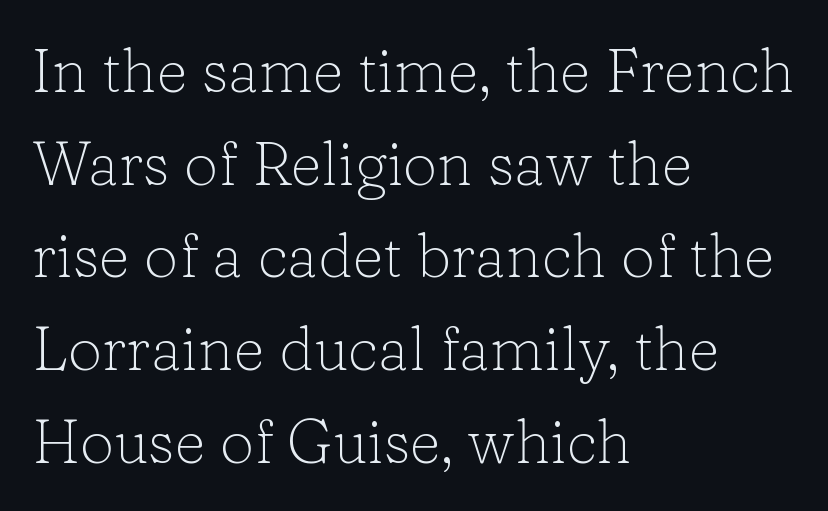
{"serif": "yes", "italic": "no", "bold": "no", "weight": "light", "width": "normal", "stroke_contrast": "low", "x_height": "medium", "monospaced": "no", "underline": "no", "align": "left", "line_spacing": "normal", "line_spacing_ratio": 1.52, "letter_spacing": "normal", "letter_spacing_em": 0.0, "glyph_px": 61}
